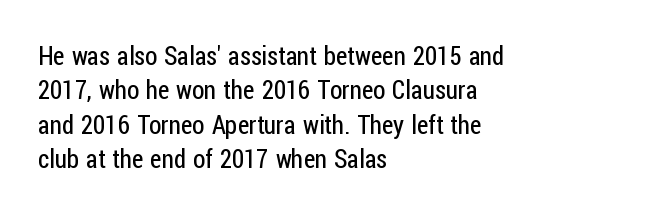
{"italic": "no", "bold": "no", "underline": "no", "align": "left", "line_spacing": "normal", "line_spacing_ratio": 1.38, "letter_spacing": "normal", "letter_spacing_em": 0.0, "glyph_px": 25}
